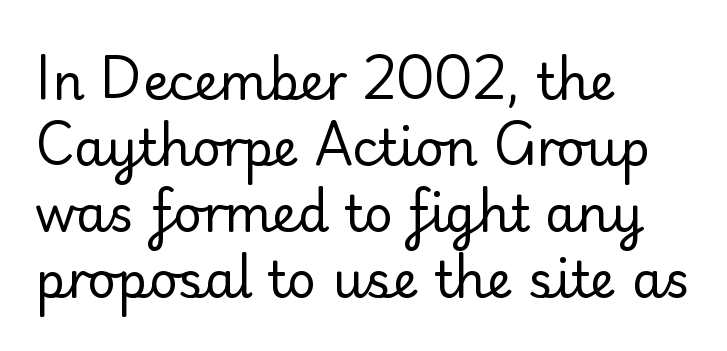
Q: Is the text bold? A: No.
Q: Is the text italic (slanted)? A: No, it is upright.
Q: Is the typeface a serif or a sans-serif typeface? A: Sans-serif.
Q: Is the text underlined? A: No.
Q: How is the paragraph aligned? A: Left-aligned.
Q: Is the spacing between letters normal or unusually wide? A: Normal.
Q: Is the spacing between lines tight, normal or loose? A: Normal.
Q: Width (condensed, normal, or wide)? A: Normal.
Q: Stroke contrast? A: Low.
Q: x-height? A: Small.
Q: Monospaced? A: No.
